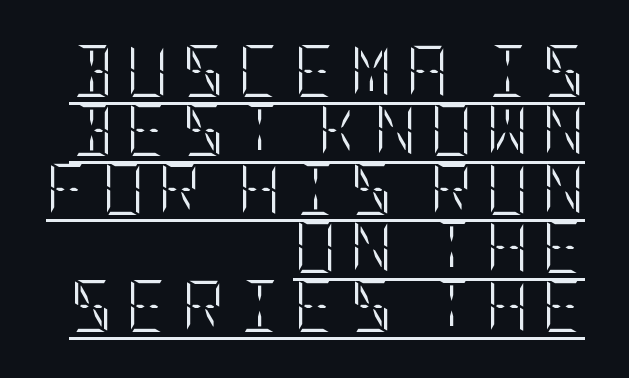
Looks like someone drew a line under every word here. Someone cranked the tracking dial way up on this one. These glyphs show unthickened strokes, regular width or finer. Does the copy run flush right? Yes — the right margin is perfectly even.
